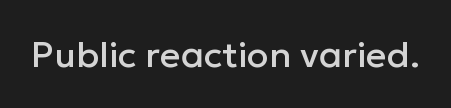
{"serif": "no", "italic": "no", "width": "normal", "stroke_contrast": "low", "x_height": "medium", "monospaced": "no", "underline": "no", "letter_spacing": "normal", "letter_spacing_em": 0.0, "glyph_px": 36}
